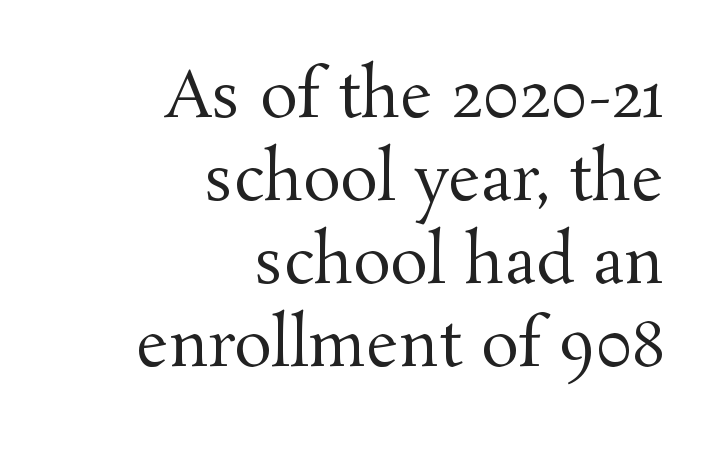
{"serif": "yes", "italic": "no", "bold": "no", "weight": "regular", "width": "normal", "stroke_contrast": "medium", "x_height": "medium", "monospaced": "no", "underline": "no", "align": "right", "line_spacing": "normal", "line_spacing_ratio": 1.32, "letter_spacing": "normal", "letter_spacing_em": 0.0, "glyph_px": 63}
